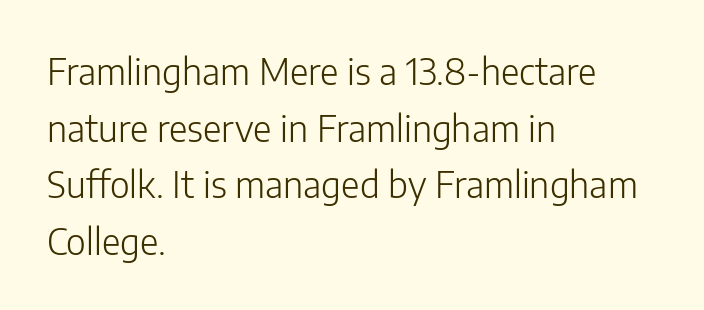
Q: Is the text bold? A: No.
Q: Is the text italic (slanted)? A: No, it is upright.
Q: Is the typeface a serif or a sans-serif typeface? A: Sans-serif.
Q: Is the text underlined? A: No.
Q: How is the paragraph aligned? A: Left-aligned.
Q: Is the spacing between letters normal or unusually wide? A: Normal.
Q: Is the spacing between lines tight, normal or loose? A: Normal.
Q: Width (condensed, normal, or wide)? A: Normal.
Q: Stroke contrast? A: Low.
Q: x-height? A: Medium.
Q: Monospaced? A: No.
